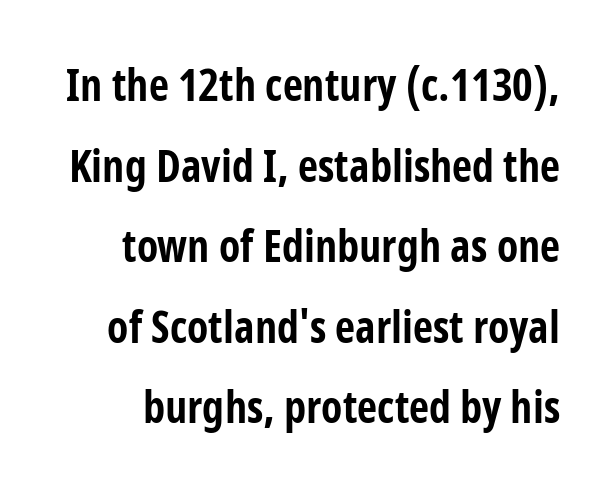
Q: Is the text bold? A: Yes.
Q: Is the text italic (slanted)? A: No, it is upright.
Q: Is the typeface a serif or a sans-serif typeface? A: Sans-serif.
Q: Is the text underlined? A: No.
Q: Is the spacing between letters normal or unusually wide? A: Normal.
Q: Width (condensed, normal, or wide)? A: Condensed.
Q: Stroke contrast? A: Low.
Q: x-height? A: Medium.
Q: Monospaced? A: No.
